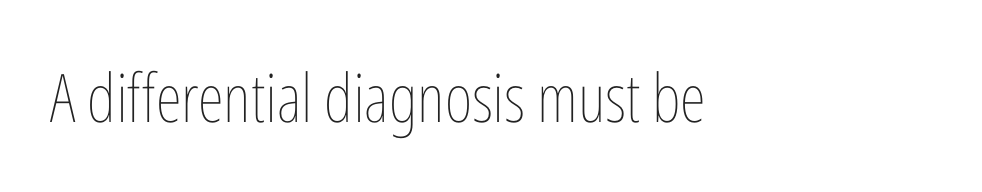
The image shows 67 px thin, condensed type, upright; set left-aligned, normal letter spacing, not underlined; low stroke contrast and a medium x-height.
